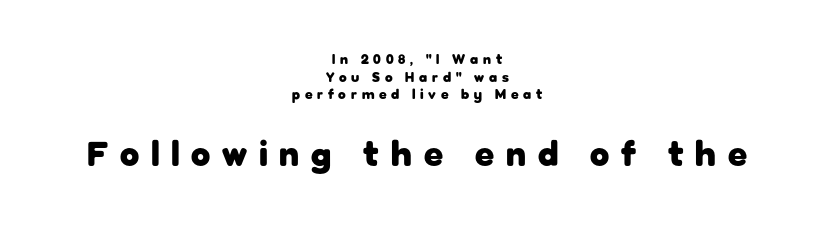
{"serif": "no", "italic": "no", "bold": "yes", "weight": "heavy", "width": "normal", "stroke_contrast": "low", "x_height": "medium", "monospaced": "no", "underline": "no", "align": "center", "line_spacing": "normal", "line_spacing_ratio": 1.26, "letter_spacing": "wide", "letter_spacing_em": 0.34, "larger_block": "second", "size_ratio": 2.5, "glyph_px": 35}
